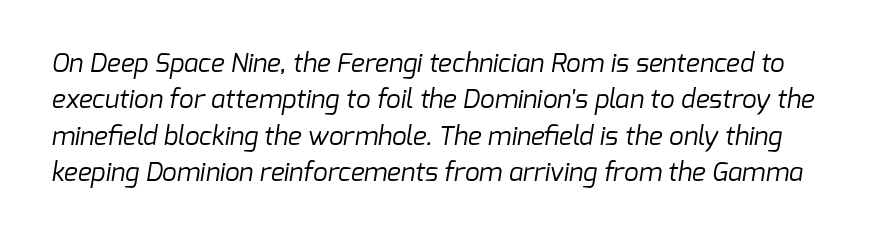
Q: Is the text bold? A: No.
Q: Is the text underlined? A: No.
Q: Is the spacing between letters normal or unusually wide? A: Normal.
Q: Is the spacing between lines tight, normal or loose? A: Normal.
